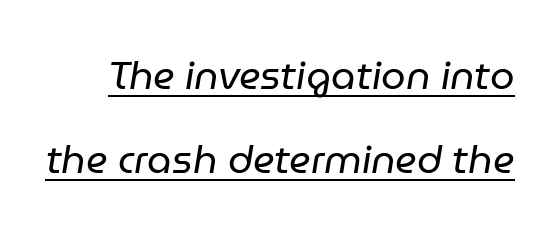
Think of a printed novel: that variable character pitch is what you see here. A baseline rule has been typeset under these characters. This is oblique type, the kind used for emphasis or titles. This block would shrink considerably if given ordinary leading; it's expanded now. Observe the ordinary spacing: letters are neighbours, not strangers.
